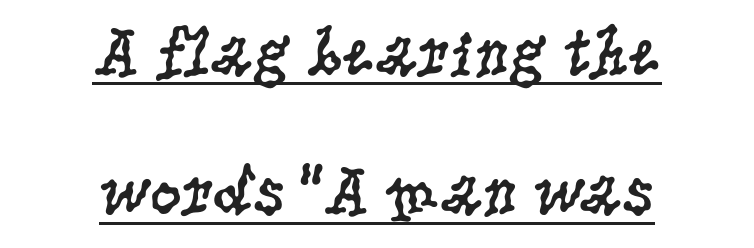
The image shows 70 px regular-weight, condensed serif type; set centered, loose line spacing (1.99x), normal letter spacing, underlined; low stroke contrast and a large x-height.
